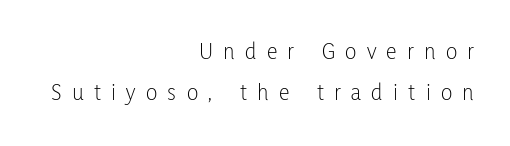
The words here are not underlined. The strokes carry an ordinary text weight at most. Italic? Not at all — the glyphs are vertical. Interline gaps are of average width in this sample. Substantial extra tracking has been applied to these lines. The ragged edge is on the left, which tells us the setting is flush right.
